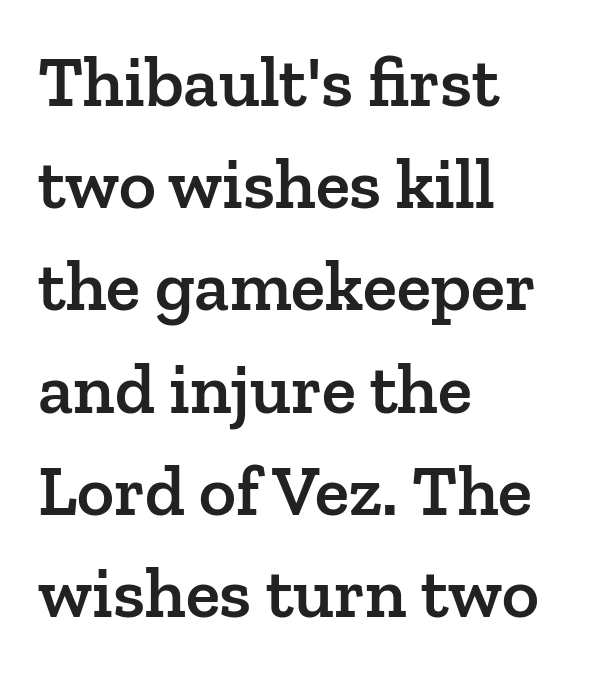
Q: Is the text bold? A: Semi-bold.
Q: Is the text italic (slanted)? A: No, it is upright.
Q: Is the typeface a serif or a sans-serif typeface? A: Serif.
Q: Is the text underlined? A: No.
Q: How is the paragraph aligned? A: Left-aligned.
Q: Is the spacing between letters normal or unusually wide? A: Normal.
Q: Is the spacing between lines tight, normal or loose? A: Normal.
Q: Width (condensed, normal, or wide)? A: Normal.
Q: Stroke contrast? A: Low.
Q: x-height? A: Medium.
Q: Monospaced? A: No.
